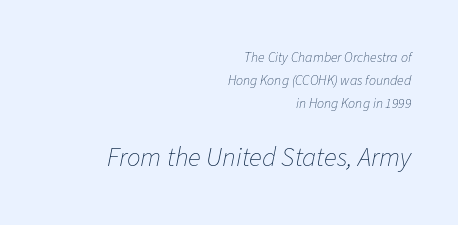
The baseline area is clear. The emphasis by scale lands on block number two, below. No extra tracking has been applied to these lines. The typeface has the unassuming heft of standard copy or less. A normal amount of white space separates one row of letters from the next. In terms of posture, this sample is oblique.
